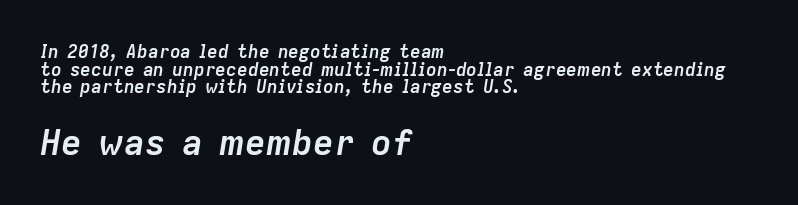
The image shows 35 px semibold type, italic (leaning right); set left-aligned, tight line spacing (0.98x), normal letter spacing, not underlined; the second (bottom) block is 1.94x larger; low stroke contrast and a medium x-height.
